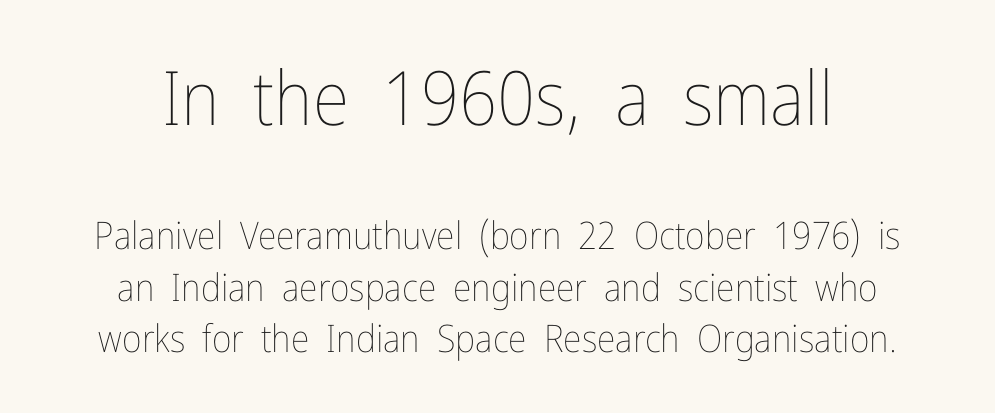
Q: Is the text bold? A: No.
Q: Is the text italic (slanted)? A: No, it is upright.
Q: Is the text underlined? A: No.
Q: How is the paragraph aligned? A: Centered.
Q: Is the spacing between letters normal or unusually wide? A: Normal.
Q: Is the spacing between lines tight, normal or loose? A: Normal.
Q: Which block of text is set in a larger size, the first (top) or the second (bottom)? A: The first (top) one.
Q: Width (condensed, normal, or wide)? A: Condensed.
Q: Stroke contrast? A: Low.
Q: x-height? A: Medium.
Q: Monospaced? A: No.
